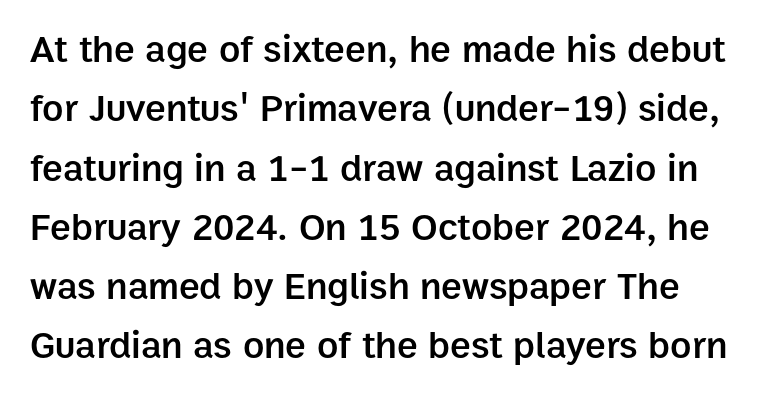
Each row of text sits above clean, open space. Normally led — the rows are evenly, conventionally spaced. These lines keep a tight, regular rhythm from letter to letter. The type family on display is of the sans-serif kind. Posture: vertical.
